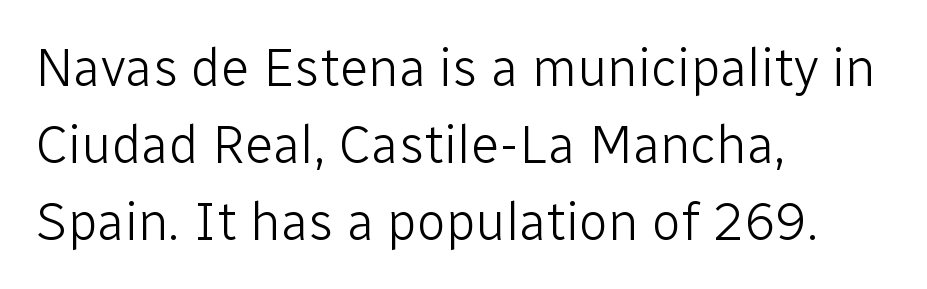
{"serif": "no", "italic": "no", "bold": "no", "weight": "light", "width": "normal", "stroke_contrast": "low", "x_height": "medium", "monospaced": "no", "underline": "no", "align": "left", "line_spacing": "normal", "line_spacing_ratio": 1.45, "letter_spacing": "normal", "letter_spacing_em": 0.0, "glyph_px": 53}
